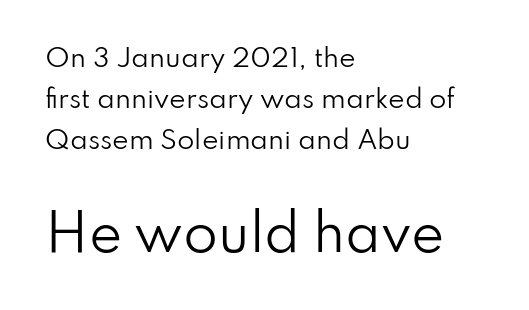
{"serif": "no", "italic": "no", "bold": "no", "weight": "regular", "width": "normal", "stroke_contrast": "low", "x_height": "small", "monospaced": "no", "underline": "no", "align": "left", "line_spacing": "normal", "line_spacing_ratio": 1.65, "letter_spacing": "normal", "letter_spacing_em": 0.0, "larger_block": "second", "size_ratio": 2.0, "glyph_px": 50}
